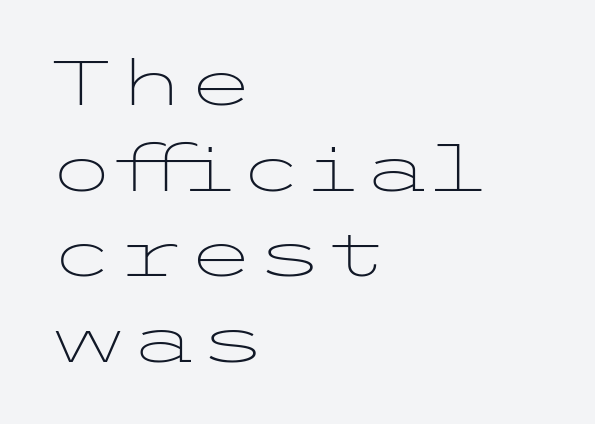
Q: Is the text bold? A: No.
Q: Is the text italic (slanted)? A: No, it is upright.
Q: Is the typeface a serif or a sans-serif typeface? A: Sans-serif.
Q: Is the text underlined? A: No.
Q: How is the paragraph aligned? A: Left-aligned.
Q: Is the spacing between letters normal or unusually wide? A: Normal.
Q: Is the spacing between lines tight, normal or loose? A: Normal.
Q: Width (condensed, normal, or wide)? A: Wide.
Q: Stroke contrast? A: Low.
Q: x-height? A: Medium.
